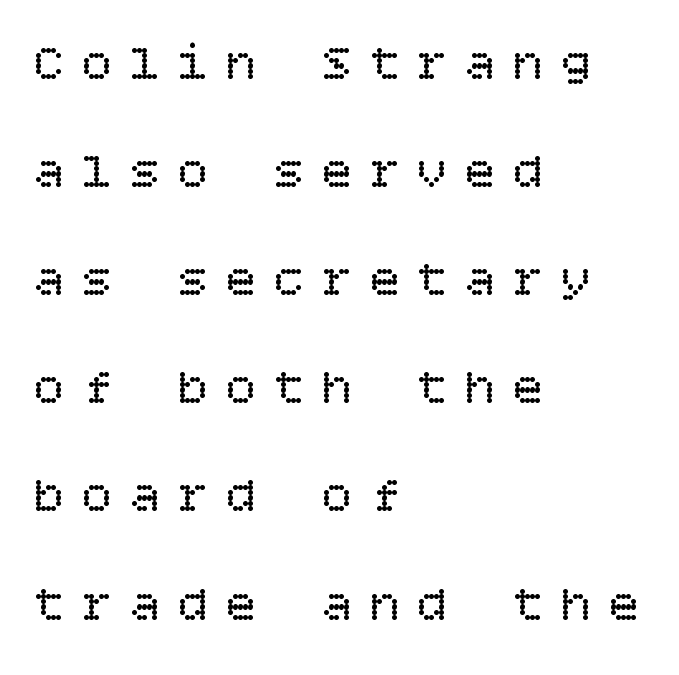
Spacing between characters has been opened up far beyond the box default. No word sits above an underline. The typography opts for an upright posture over an oblique one. The block of text is sparse from top to bottom, with ample space between rows. Alignment: flush left. The weight tops out at a normal text grade.
